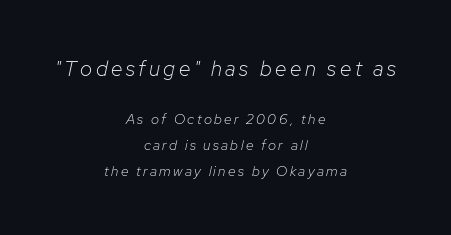
The baseline area is clear. The passage is arranged like a title page — every line centered. The letters look calm and open, with moderate or lighter stems. The lettering tilts uniformly, giving the passage an italic look.
